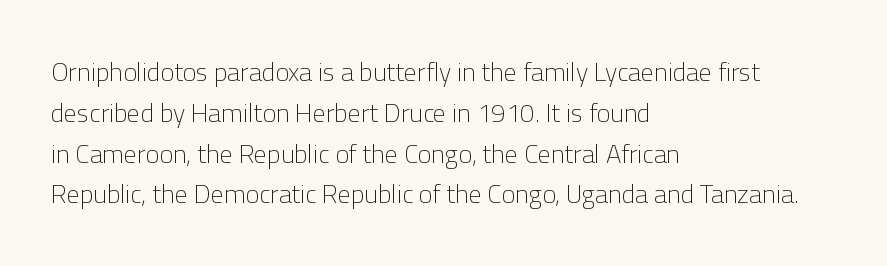
{"italic": "no", "bold": "no", "underline": "no", "align": "left", "line_spacing": "normal", "line_spacing_ratio": 1.57, "letter_spacing": "normal", "letter_spacing_em": 0.0, "glyph_px": 26}
